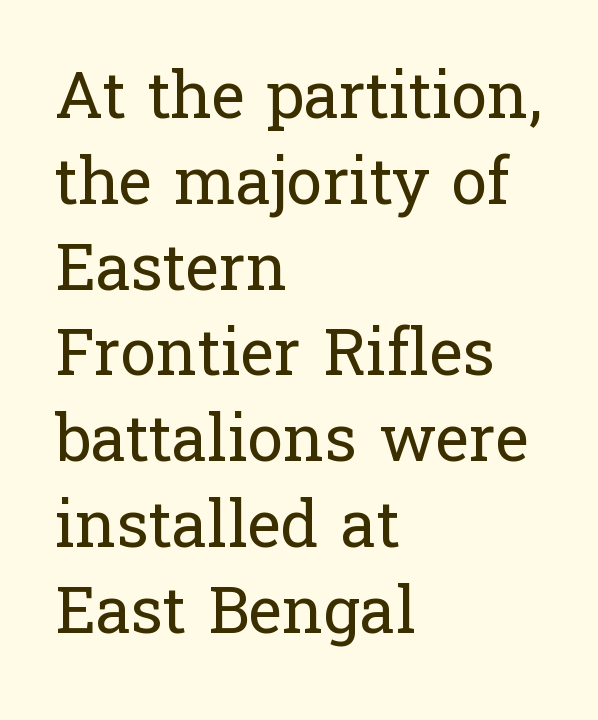
Are there feet on the stems? There are — it's a serif. Honestly, there is no underline to notice here at all. The face used here is proportionally spaced, like ordinary book or web type. This block has exactly the height ordinary leading produces.
